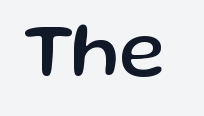
The image shows 79 px sans-serif type, upright; set normal letter spacing, not underlined; low stroke contrast and a medium x-height.
